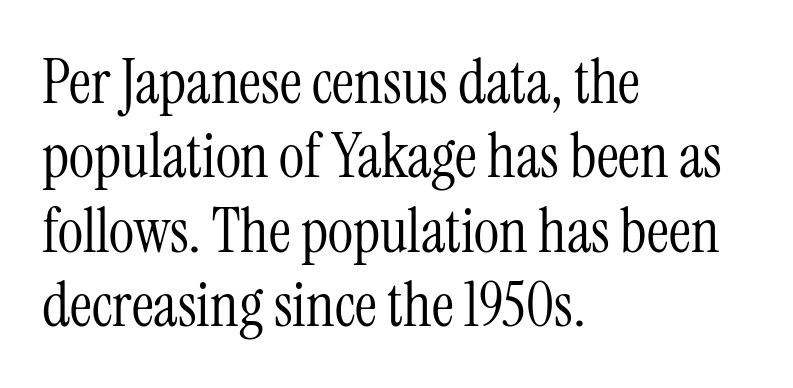
The image shows 61 px light, condensed serif type, upright; set left-aligned, line spacing 1.22x, normal letter spacing, not underlined; medium stroke contrast and a medium x-height.
